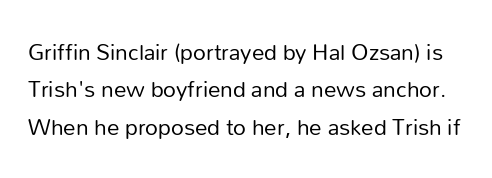
The image shows 25 px text type, upright; set normal line spacing (1.5x), normal letter spacing, not underlined.
